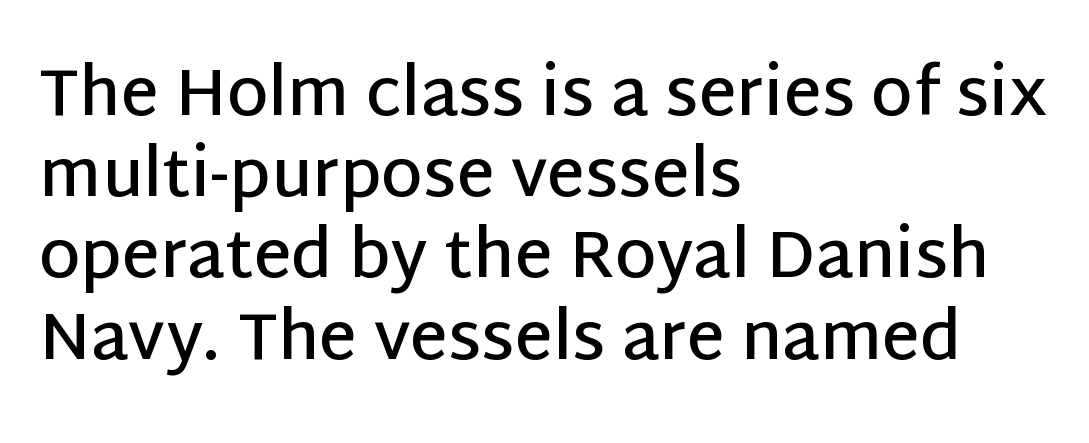
{"serif": "no", "italic": "no", "bold": "semi", "weight": "semibold", "width": "normal", "stroke_contrast": "low", "x_height": "large", "monospaced": "no", "underline": "no", "align": "left", "line_spacing_ratio": 1.23, "letter_spacing": "normal", "letter_spacing_em": 0.0, "glyph_px": 66}
